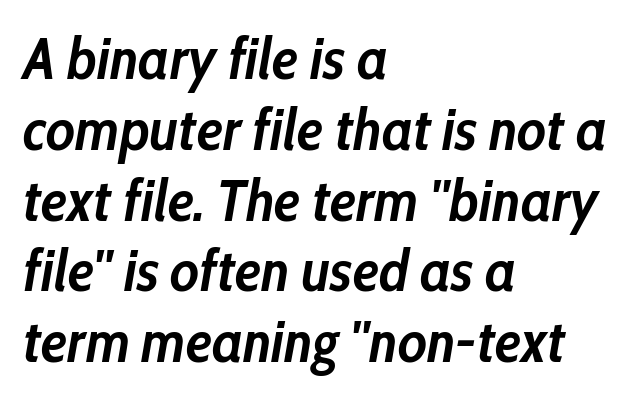
Q: Is the text bold? A: Yes.
Q: Is the text italic (slanted)? A: Yes, it leans right by about 10 degrees.
Q: Is the text underlined? A: No.
Q: How is the paragraph aligned? A: Left-aligned.
Q: Is the spacing between letters normal or unusually wide? A: Normal.
Q: Width (condensed, normal, or wide)? A: Condensed.
Q: Stroke contrast? A: Low.
Q: x-height? A: Medium.
Q: Monospaced? A: No.
